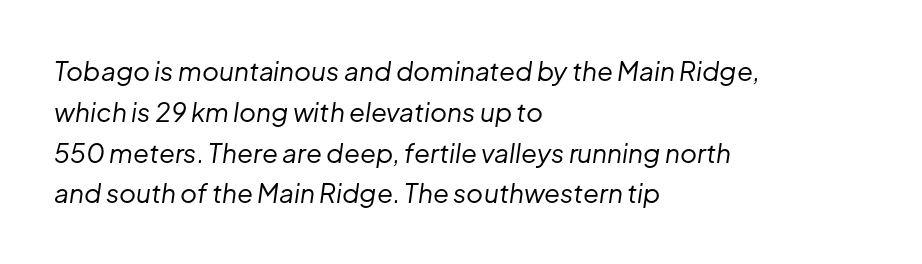
Q: Is the text bold? A: No.
Q: Is the text italic (slanted)? A: Yes, it leans right by about 8 degrees.
Q: Is the text underlined? A: No.
Q: How is the paragraph aligned? A: Left-aligned.
Q: Is the spacing between letters normal or unusually wide? A: Normal.
Q: Is the spacing between lines tight, normal or loose? A: Normal.
